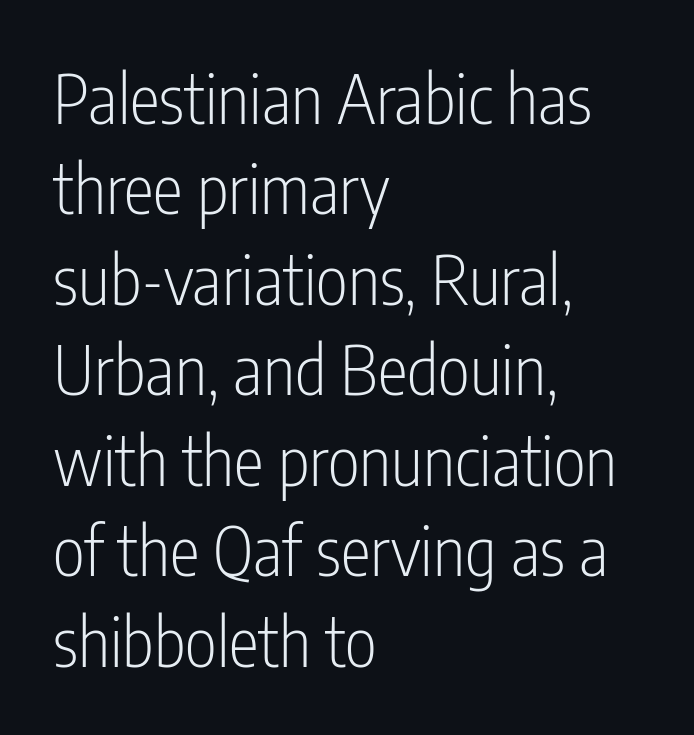
Q: Is the text bold? A: No.
Q: Is the text italic (slanted)? A: No, it is upright.
Q: Is the typeface a serif or a sans-serif typeface? A: Sans-serif.
Q: Is the text underlined? A: No.
Q: How is the paragraph aligned? A: Left-aligned.
Q: Is the spacing between letters normal or unusually wide? A: Normal.
Q: Is the spacing between lines tight, normal or loose? A: Normal.
Q: Width (condensed, normal, or wide)? A: Condensed.
Q: Stroke contrast? A: Low.
Q: x-height? A: Medium.
Q: Monospaced? A: No.
